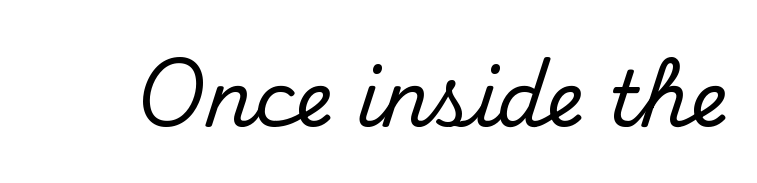
The string is rendered with underlining switched off. The rendering keeps characters at their native spacing. You could not count columns in this text — the font is proportionally spaced.
